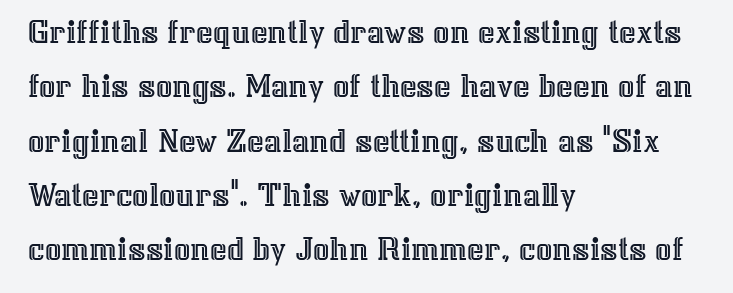
The zone under the glyphs is completely vacant. Horizontally, the lines are justified to the leading edge only. Italic: no, the glyphs are upright roman. Proportional: the letters do not fall into vertical columns. These lines sit exactly where default settings would place them. Does extra space separate the letters? No, they use regular spacing.
